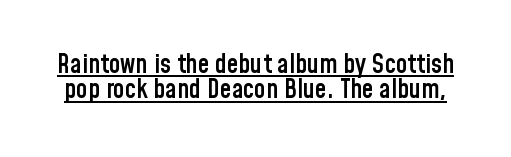
Does the leading feel generous? Not at all — it's pinched. A continuous stroke trails under the words, as in a hyperlink. In terms of letterspacing, this is plain default setting. Every letter is mildly thick-stroked: semibold rather than bold. Posture: upright roman.
